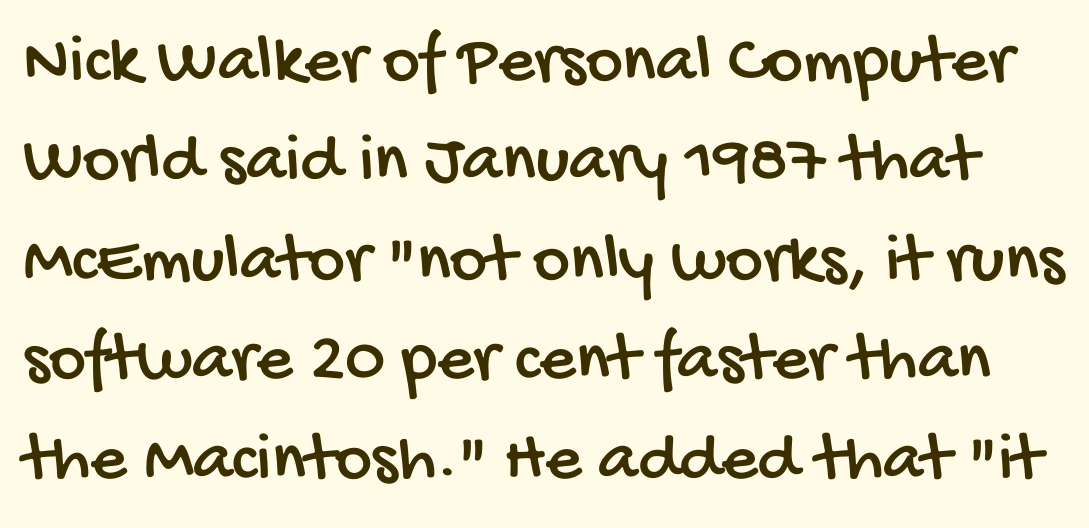
The image shows 71 px condensed sans-serif type; set normal line spacing (1.4x), normal letter spacing, not underlined; low stroke contrast and a large x-height.
